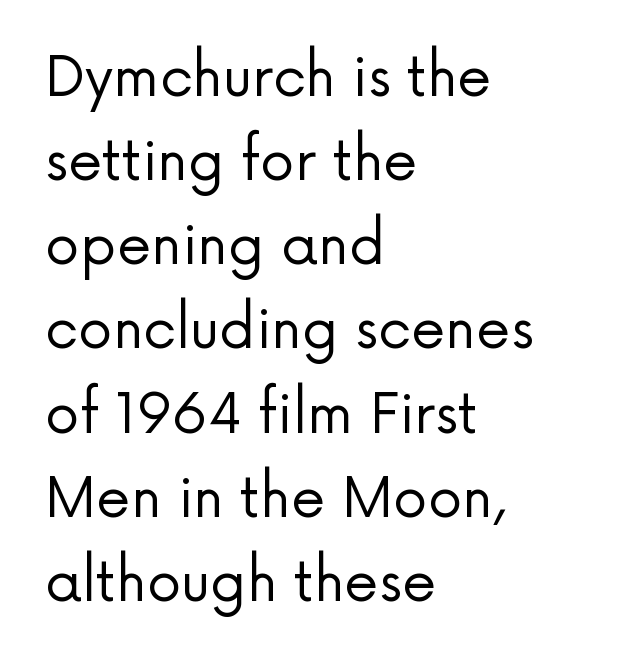
Q: Is the text bold? A: No.
Q: Is the text italic (slanted)? A: No, it is upright.
Q: Is the typeface a serif or a sans-serif typeface? A: Sans-serif.
Q: Is the text underlined? A: No.
Q: How is the paragraph aligned? A: Left-aligned.
Q: Is the spacing between letters normal or unusually wide? A: Normal.
Q: Is the spacing between lines tight, normal or loose? A: Normal.
Q: Width (condensed, normal, or wide)? A: Normal.
Q: Stroke contrast? A: Low.
Q: x-height? A: Medium.
Q: Monospaced? A: No.
